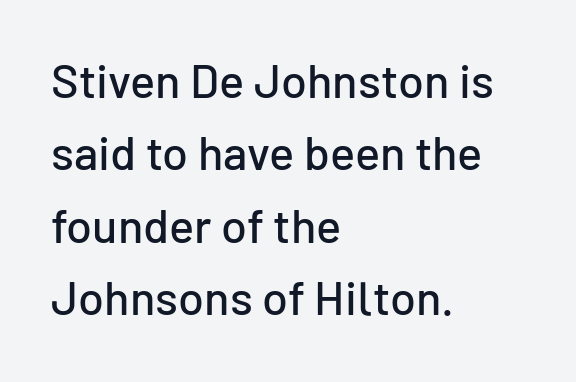
The image shows 47 px sans-serif type, upright; set left-aligned, normal line spacing (1.54x), normal letter spacing, not underlined; low stroke contrast and a medium x-height.
